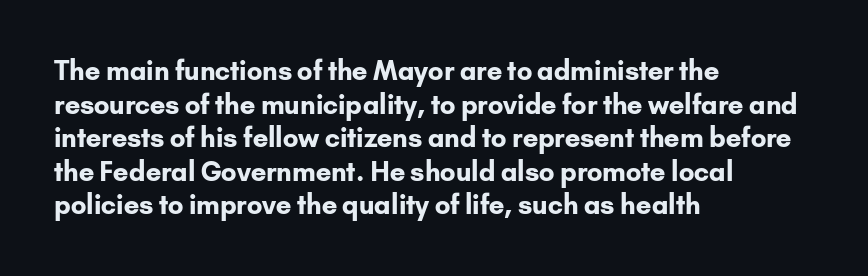
Regarding leading, the lines here are spaced in the standard way. Nothing unusual about the tracking: characters are spaced as the font intends. Clear beneath every line of the passage. The compositor pushed each line to the left boundary. Ascenders rise straight up at ninety degrees. The font is running at its bold setting.
